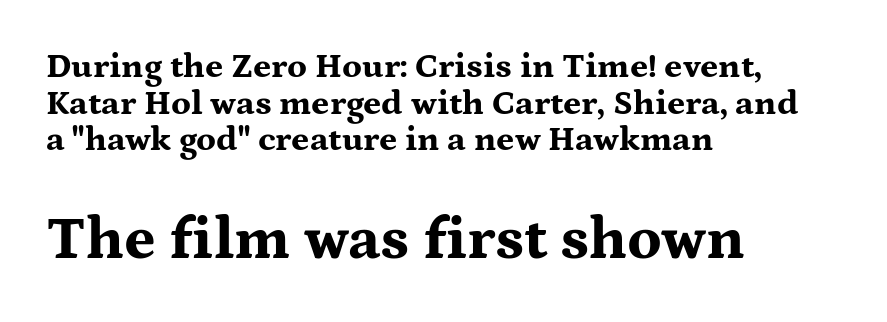
The rendering uses natural spacing where letterforms have individual widths. The lines in this sample share a left origin and differ only in where they stop. No extra tracking has been applied to these lines. Compared with typical paragraphs, the rows here are closer together.
